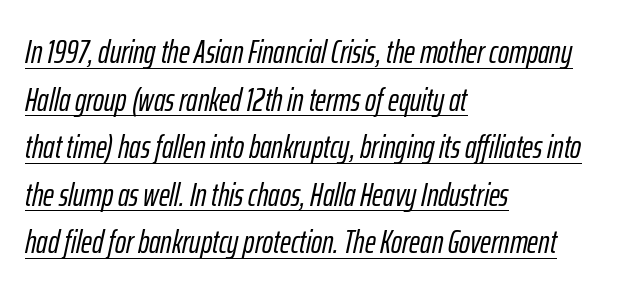
Q: Is the text italic (slanted)? A: Yes, it leans right by about 12 degrees.
Q: Is the text underlined? A: Yes.
Q: How is the paragraph aligned? A: Left-aligned.
Q: Is the spacing between letters normal or unusually wide? A: Normal.
Q: Is the spacing between lines tight, normal or loose? A: Normal.
Q: Width (condensed, normal, or wide)? A: Condensed.
Q: Stroke contrast? A: Low.
Q: x-height? A: Medium.
Q: Monospaced? A: No.
